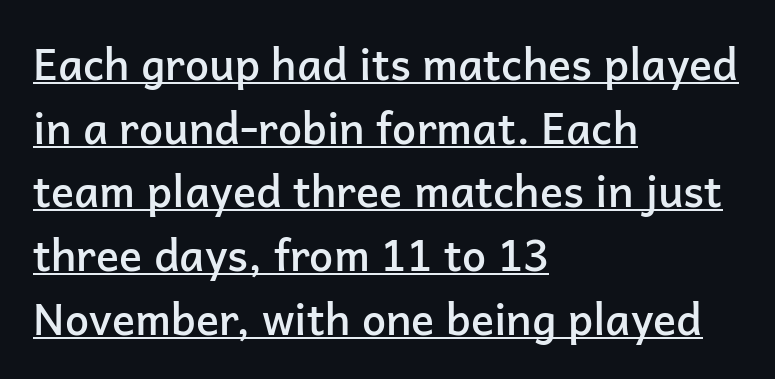
Its strokes are somewhat broadened, the hallmark of semibold type. The tracking reads as untouched default to a designer's eye. Every row of glyphs begins at an identical x-position on the left. Quick note: not italic, upright.
